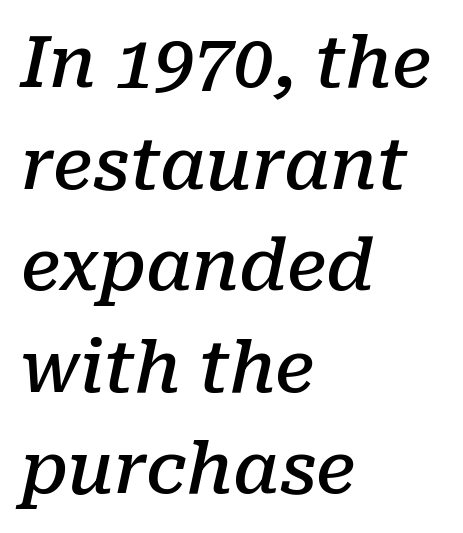
Notice how the passage keeps a crisp vertical edge on the left only. There's an unmistakable incline to the writing here. Note the varied advance widths — an 'i' is clearly narrower than an 'm'. Each row of text sits above clean, open space. The gaps between neighbouring characters are ordinary and unremarkable.
